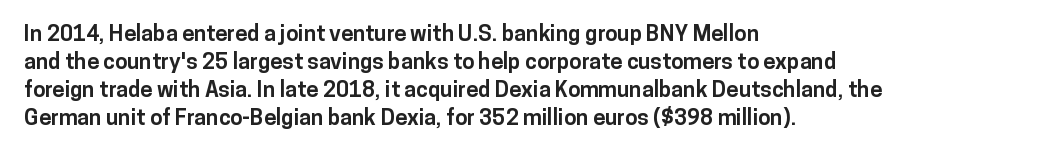
{"italic": "no", "bold": "yes", "underline": "no", "align": "left", "line_spacing": "normal", "line_spacing_ratio": 1.28, "letter_spacing": "normal", "letter_spacing_em": 0.0, "glyph_px": 22}
